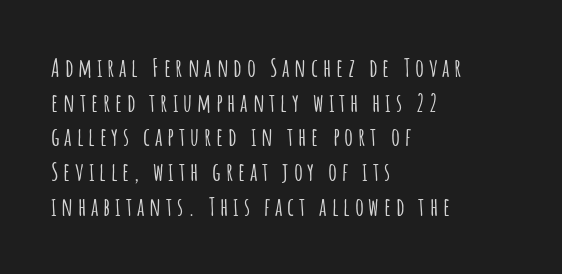
{"italic": "no", "underline": "no", "align": "left", "line_spacing": "normal", "line_spacing_ratio": 1.39, "glyph_px": 25}
